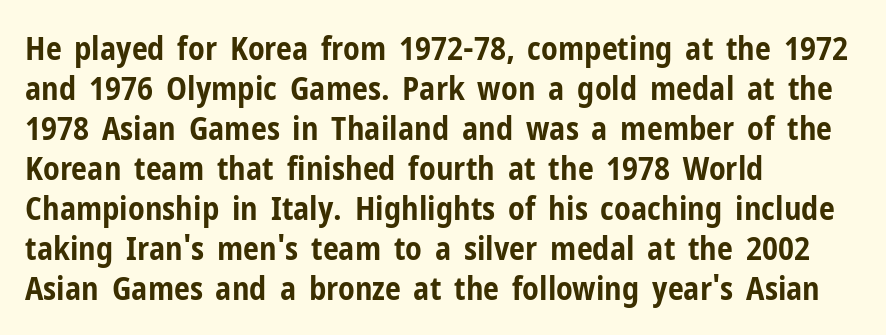
A typesetter would call this zero additional tracking. Compared with typical paragraphs, the rows here are spaced about the same. Nothing sits at the stroke ends, so this counts as sans-serif. Do the characters align in a grid? No, the font is proportional.
